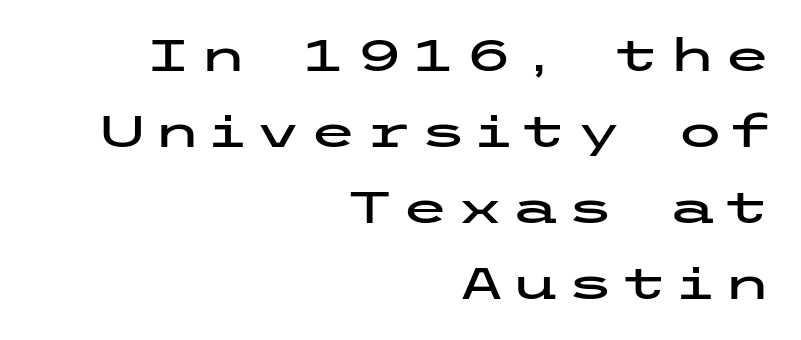
The image shows 44 px wide sans-serif type, upright; set right-aligned, line spacing 1.73x, not underlined; low stroke contrast and a medium x-height.
